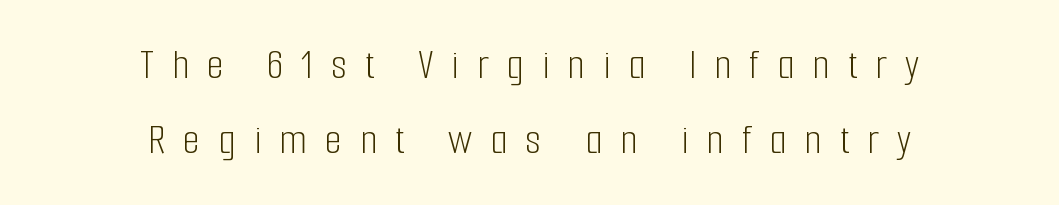
{"serif": "no", "italic": "no", "bold": "no", "weight": "light", "width": "condensed", "stroke_contrast": "low", "x_height": "medium", "monospaced": "no", "underline": "no", "align": "center", "line_spacing": "normal", "line_spacing_ratio": 1.7, "letter_spacing": "wide", "letter_spacing_em": 0.41, "glyph_px": 44}
